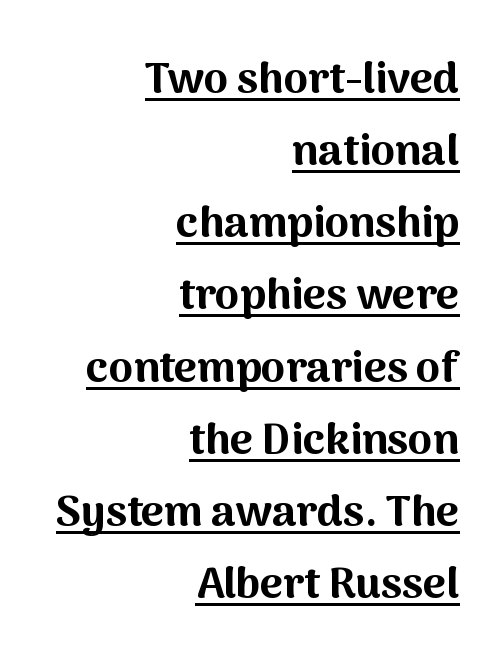
Here the designer chose a conventional face with non-uniform glyph widths. Underlined type. The face used here is a sans, in the tradition of grotesques and geometrics. A typesetter would call this zero additional tracking. Weight check: bold — yes, fully.
